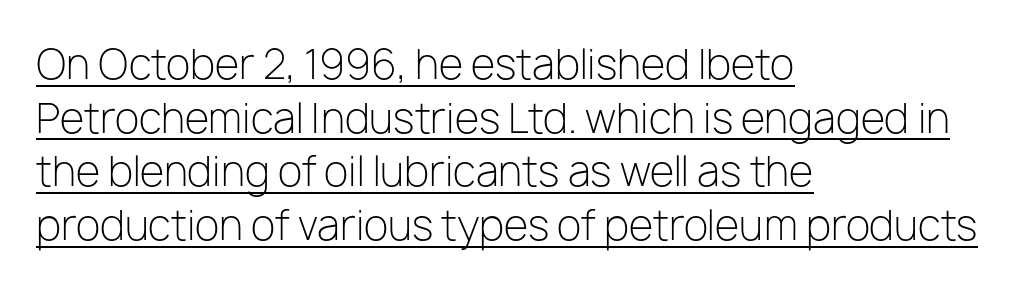
The image shows 40 px light sans-serif type, upright; set left-aligned, normal line spacing (1.34x), normal letter spacing, underlined; low stroke contrast and a medium x-height.
